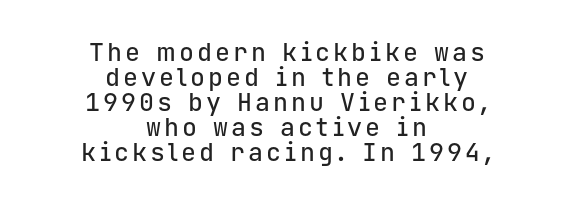
{"italic": "no", "underline": "no", "align": "center", "line_spacing": "tight", "line_spacing_ratio": 1.0, "glyph_px": 25}
